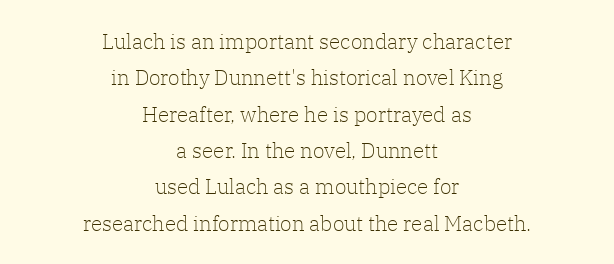
Q: Is the text bold? A: No.
Q: Is the text italic (slanted)? A: No, it is upright.
Q: Is the text underlined? A: No.
Q: How is the paragraph aligned? A: Centered.
Q: Is the spacing between letters normal or unusually wide? A: Normal.
